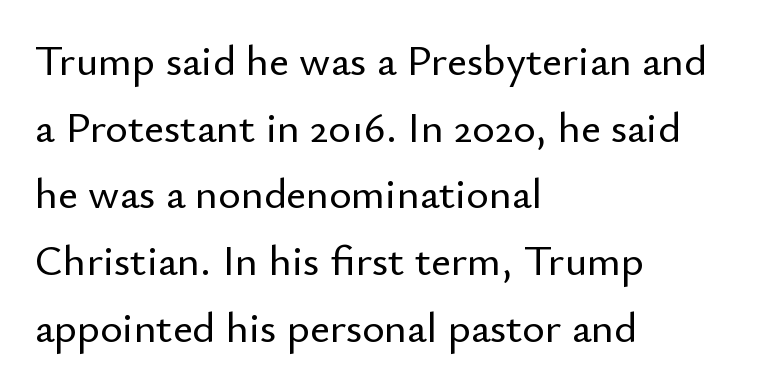
The image shows 43 px sans-serif type, upright; set left-aligned, normal line spacing (1.55x), normal letter spacing, not underlined; low stroke contrast and a small x-height.
